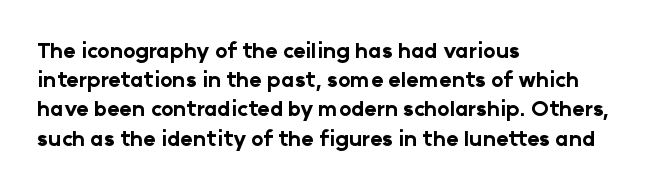
{"italic": "no", "bold": "yes", "underline": "no", "align": "left", "line_spacing": "normal", "line_spacing_ratio": 1.39, "letter_spacing": "normal", "letter_spacing_em": 0.0, "glyph_px": 21}
